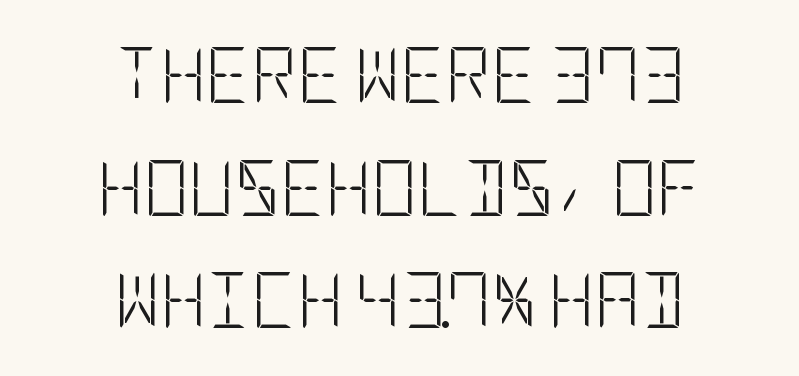
The image shows 56 px light, condensed sans-serif type, upright; set centered, loose line spacing (2.01x), normal letter spacing, not underlined; low stroke contrast and a large x-height.
